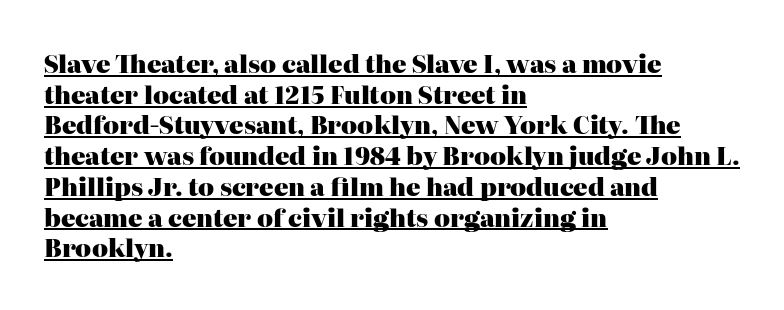
Q: Is the text bold? A: Yes.
Q: Is the text italic (slanted)? A: No, it is upright.
Q: Is the text underlined? A: Yes.
Q: How is the paragraph aligned? A: Left-aligned.
Q: Is the spacing between letters normal or unusually wide? A: Normal.
Q: Is the spacing between lines tight, normal or loose? A: Normal.
